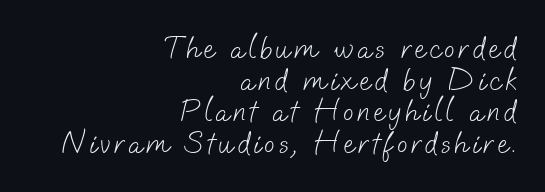
Very little white space separates one row of letters from the next. The foot of each line stays bare and open. Varying glyph widths throughout — classic text-font behaviour. The cut favours lightness, reaching ordinary text weight at its darkest. The face used here is a sans, in the tradition of grotesques and geometrics.
